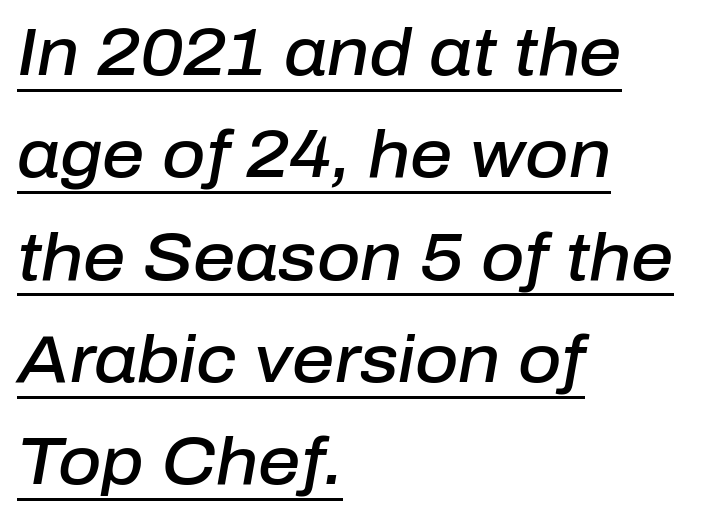
{"italic": "yes", "lean": "right", "slant_degrees": 10, "bold": "semi", "weight": "semibold", "width": "normal", "stroke_contrast": "low", "x_height": "medium", "monospaced": "no", "underline": "yes", "align": "left", "line_spacing": "normal", "line_spacing_ratio": 1.55, "letter_spacing": "normal", "letter_spacing_em": 0.0, "glyph_px": 66}
